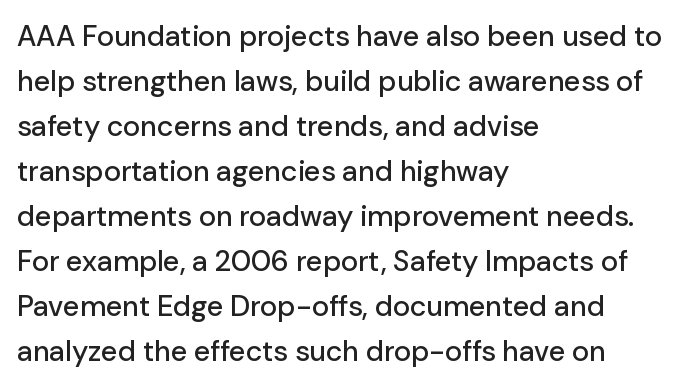
{"serif": "no", "italic": "no", "width": "normal", "stroke_contrast": "low", "x_height": "medium", "monospaced": "no", "underline": "no", "align": "left", "line_spacing": "normal", "line_spacing_ratio": 1.55, "letter_spacing": "normal", "letter_spacing_em": 0.0, "glyph_px": 29}
